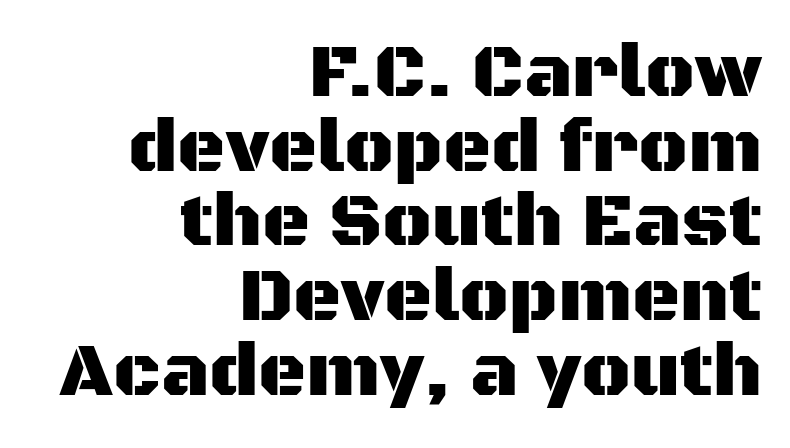
The text was rendered using a sans face with plain stroke endings. Horizontal bands of white between lines are thin slivers. The rendering uses natural spacing where letterforms have individual widths. Bare-footed words on every line. The passage is arranged like a letterhead date or caption credit — flush right. Caption: standard tracking, unaltered.
